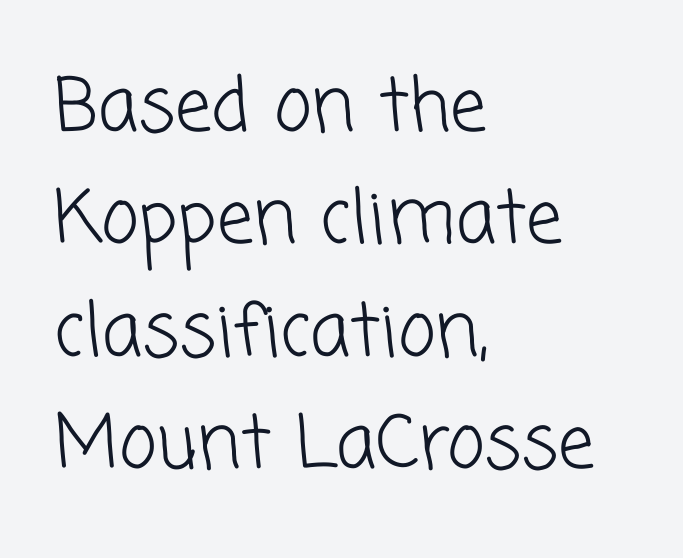
Q: Is the text bold? A: No.
Q: Is the typeface a serif or a sans-serif typeface? A: Sans-serif.
Q: Is the text underlined? A: No.
Q: How is the paragraph aligned? A: Left-aligned.
Q: Is the spacing between letters normal or unusually wide? A: Normal.
Q: Is the spacing between lines tight, normal or loose? A: Normal.
Q: Width (condensed, normal, or wide)? A: Normal.
Q: Stroke contrast? A: Low.
Q: x-height? A: Medium.
Q: Monospaced? A: No.
